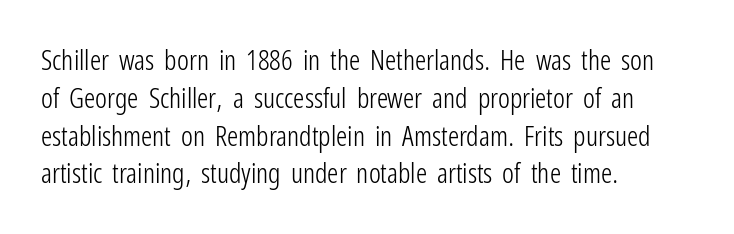
Q: Is the text bold? A: No.
Q: Is the text italic (slanted)? A: No, it is upright.
Q: Is the typeface a serif or a sans-serif typeface? A: Sans-serif.
Q: Is the text underlined? A: No.
Q: How is the paragraph aligned? A: Left-aligned.
Q: Is the spacing between letters normal or unusually wide? A: Normal.
Q: Is the spacing between lines tight, normal or loose? A: Normal.
Q: Width (condensed, normal, or wide)? A: Condensed.
Q: Stroke contrast? A: Low.
Q: x-height? A: Medium.
Q: Monospaced? A: No.
